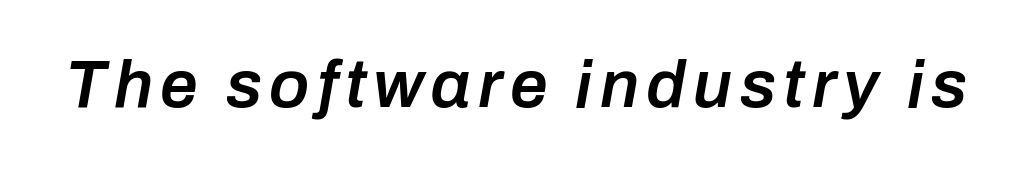
This is moderately heavy type, rendered in semibold. An italicized treatment has been applied to the whole sample. The zone under the glyphs is completely vacant. Think of a printed novel: that variable character pitch is what you see here.
